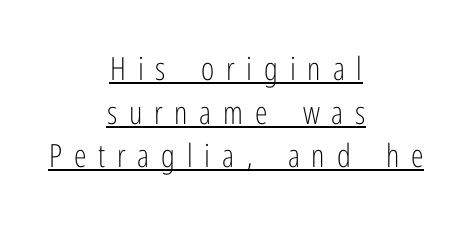
The image shows 32 px light, condensed sans-serif type, upright; set centered, normal line spacing (1.36x), unusually wide letter spacing (+0.37 em), underlined; low stroke contrast and a medium x-height.
